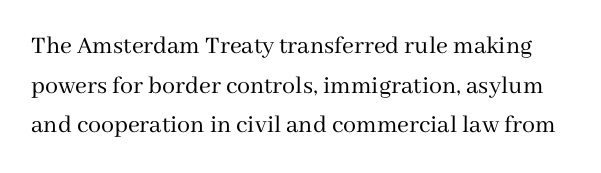
This rendering features lettering with no underline. Every stem runs plumb, perpendicular to the baseline. The vertical gap from one line to the next is medium. The typeface has the unassuming heft of standard copy or less.
